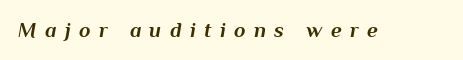
Q: Is the text bold? A: Yes.
Q: Is the text italic (slanted)? A: Yes, it leans right by about 10 degrees.
Q: Is the text underlined? A: No.
Q: Is the spacing between letters normal or unusually wide? A: Unusually wide.
